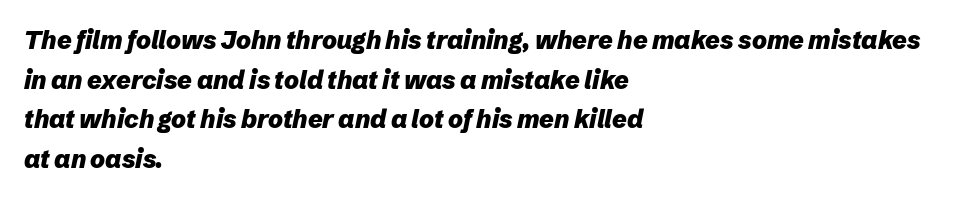
Strong, thick strokes mark this as bold type. Beneath every word, the page is bare. The passage shown has conventional tracking throughout. The ragged edge is on the right, which tells us the setting is flush left. Regarding leading, the lines here are spaced in the standard way. The face used here has a pronounced slope to its letters.
